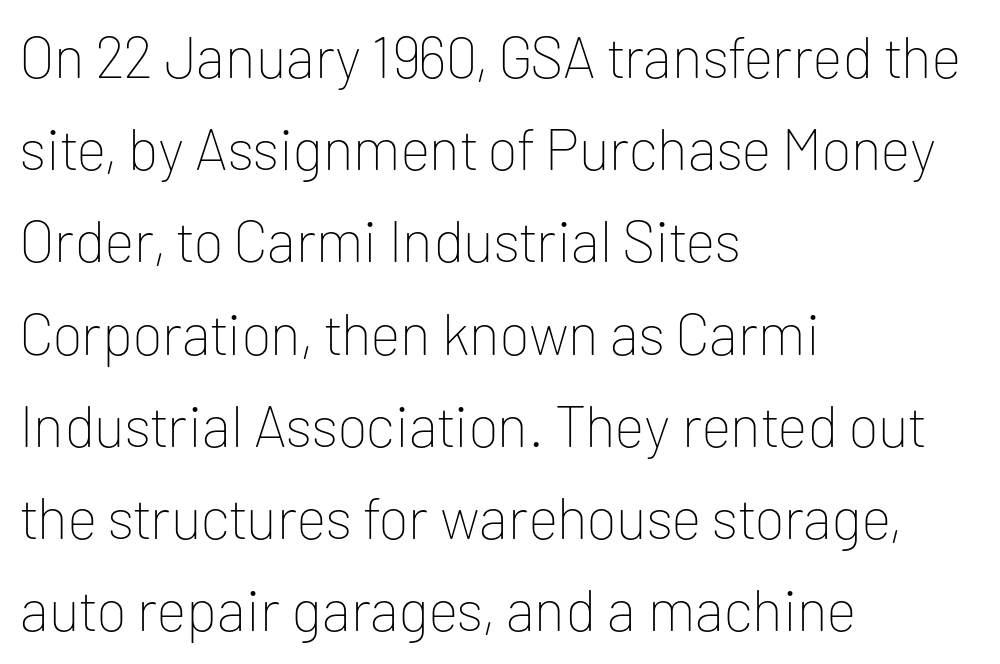
The image shows 58 px thin sans-serif type, upright; set left-aligned, normal line spacing (1.59x), normal letter spacing, not underlined; low stroke contrast and a medium x-height.
